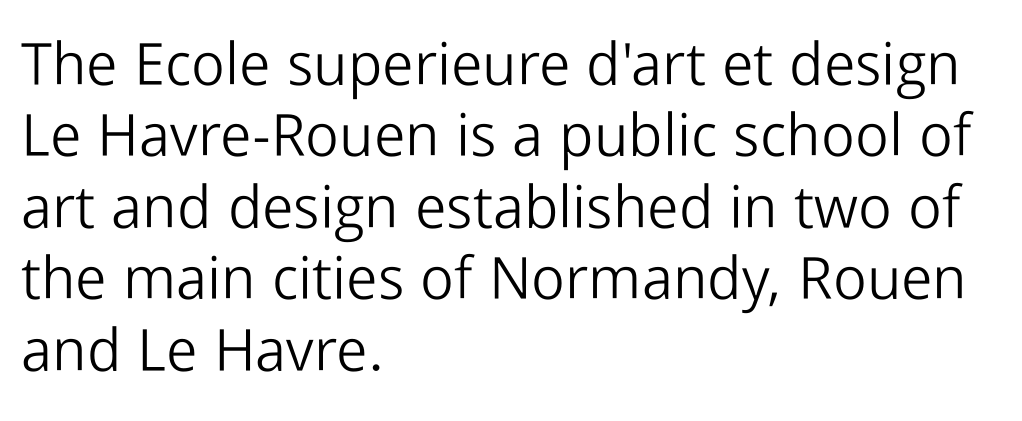
{"serif": "no", "italic": "no", "bold": "no", "weight": "light", "width": "normal", "stroke_contrast": "low", "x_height": "medium", "monospaced": "no", "underline": "no", "align": "left", "line_spacing_ratio": 1.21, "letter_spacing": "normal", "letter_spacing_em": 0.0, "glyph_px": 59}
